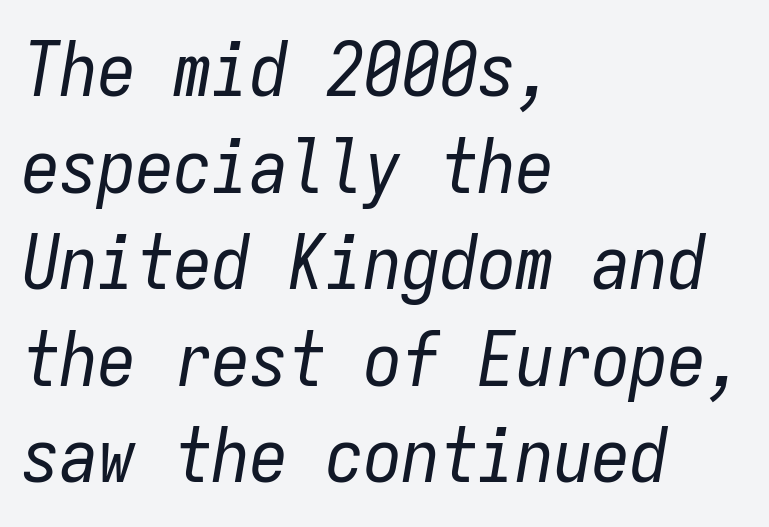
Q: Is the text bold? A: No.
Q: Is the text italic (slanted)? A: Yes, it leans right by about 9 degrees.
Q: Is the text underlined? A: No.
Q: How is the paragraph aligned? A: Left-aligned.
Q: Is the spacing between letters normal or unusually wide? A: Normal.
Q: Is the spacing between lines tight, normal or loose? A: Normal.
Q: Width (condensed, normal, or wide)? A: Condensed.
Q: Stroke contrast? A: Low.
Q: x-height? A: Medium.
Q: Monospaced? A: Yes.
